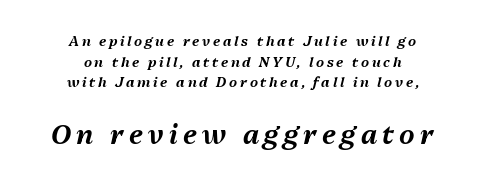
The image shows 27 px text type, italic (leaning right); set centered, normal line spacing (1.47x), not underlined; the second (bottom) block is 1.93x larger.
